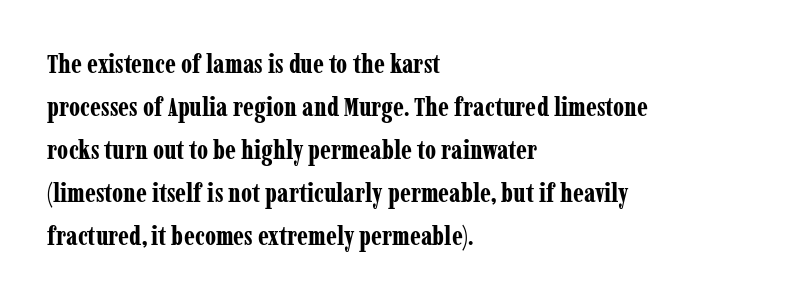
{"italic": "no", "bold": "yes", "underline": "no", "align": "left", "line_spacing": "normal", "line_spacing_ratio": 1.59, "letter_spacing": "normal", "letter_spacing_em": 0.0, "glyph_px": 27}
